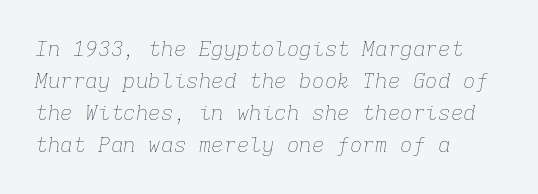
{"italic": "yes", "lean": "right", "slant_degrees": 9, "bold": "no", "underline": "no", "align": "left", "line_spacing": "normal", "line_spacing_ratio": 1.53, "letter_spacing": "normal", "letter_spacing_em": 0.0, "glyph_px": 21}
